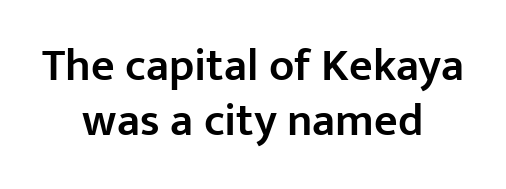
{"serif": "no", "italic": "no", "bold": "semi", "weight": "semibold", "width": "normal", "stroke_contrast": "low", "x_height": "medium", "monospaced": "no", "underline": "no", "align": "center", "line_spacing_ratio": 1.2, "letter_spacing": "normal", "letter_spacing_em": 0.0, "glyph_px": 46}
